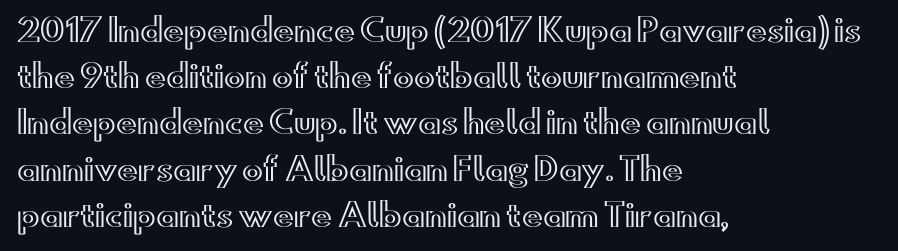
The image shows 31 px wide type, upright; set left-aligned, normal line spacing (1.49x), normal letter spacing, not underlined; a small x-height.
